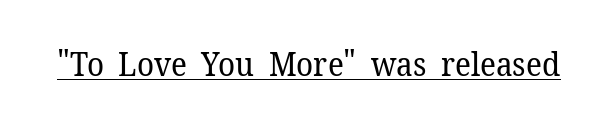
{"serif": "yes", "italic": "no", "bold": "no", "weight": "regular", "width": "normal", "stroke_contrast": "low", "x_height": "medium", "monospaced": "no", "underline": "yes", "letter_spacing": "normal", "letter_spacing_em": 0.0, "glyph_px": 32}
